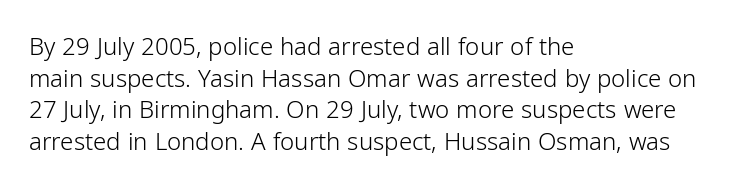
Q: Is the text bold? A: No.
Q: Is the text italic (slanted)? A: No, it is upright.
Q: Is the text underlined? A: No.
Q: How is the paragraph aligned? A: Left-aligned.
Q: Is the spacing between letters normal or unusually wide? A: Normal.
Q: Is the spacing between lines tight, normal or loose? A: Normal.
